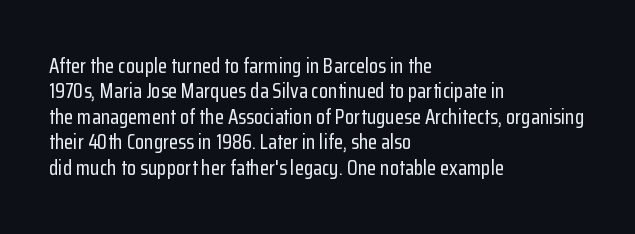
{"italic": "no", "underline": "no", "align": "left", "line_spacing_ratio": 1.21, "letter_spacing": "normal", "letter_spacing_em": 0.0, "glyph_px": 21}
